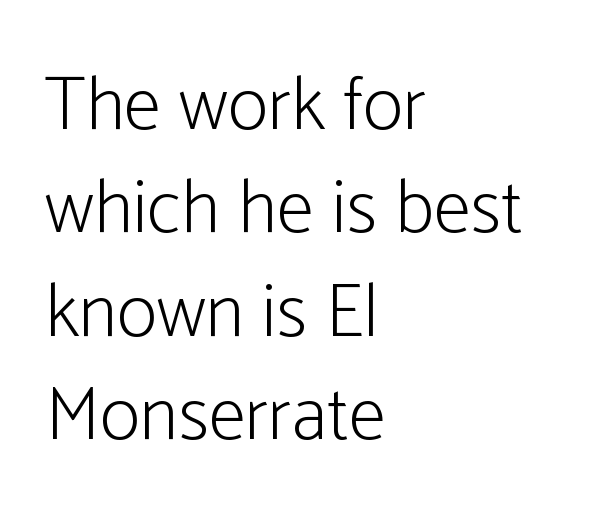
You could not count columns in this text — the font is proportionally spaced. Honestly, the row spacing looks completely unremarkable. Quick note: not italic, upright. Weight: in the light-to-regular range.
